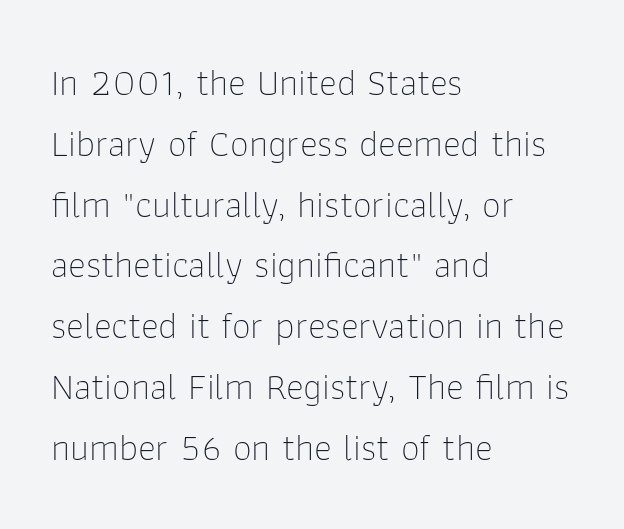
The image shows 38 px thin sans-serif type, upright; set left-aligned, normal line spacing (1.6x), normal letter spacing, not underlined; low stroke contrast and a medium x-height.
